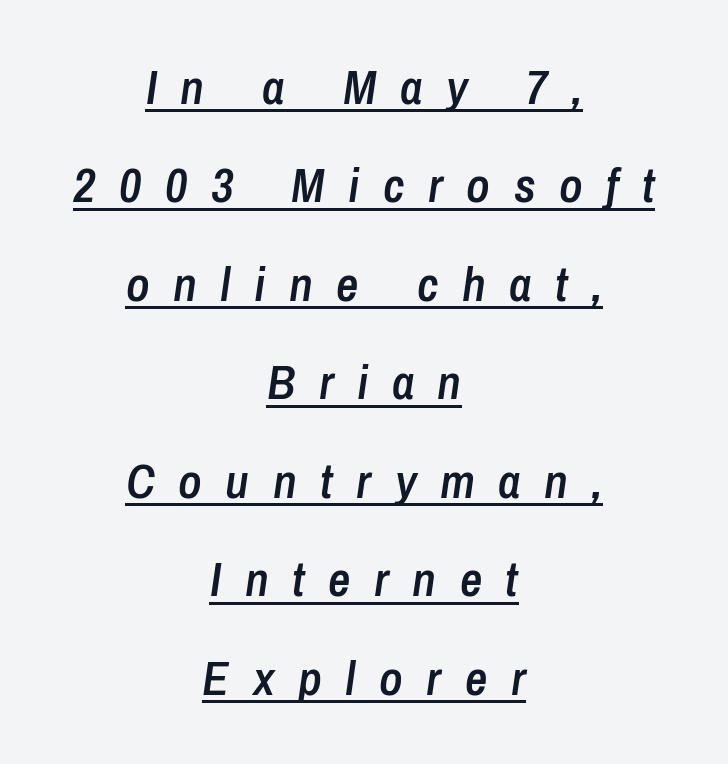
The image shows 49 px semibold, condensed type, italic (leaning right); set centered, loose line spacing (2.01x), unusually wide letter spacing (+0.48 em), underlined; low stroke contrast and a medium x-height.
